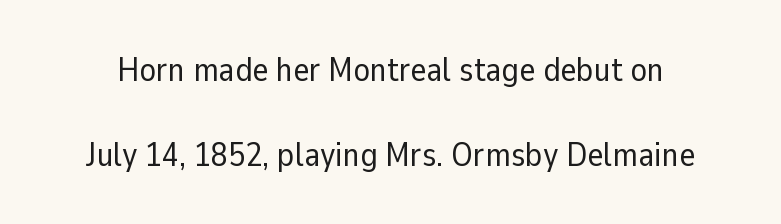
The image shows 34 px regular-weight sans-serif type, upright; set loose line spacing (2.49x), normal letter spacing, not underlined; low stroke contrast and a medium x-height.
